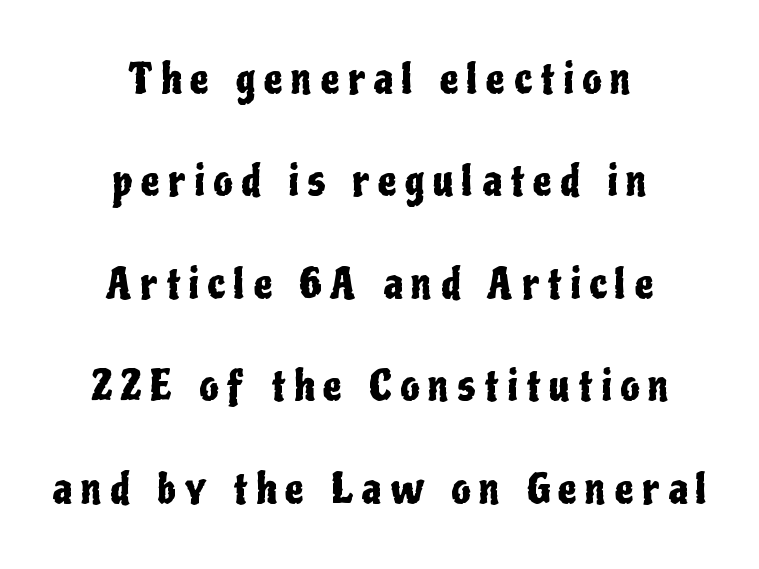
{"serif": "no", "italic": "no", "width": "condensed", "stroke_contrast": "low", "x_height": "medium", "monospaced": "no", "underline": "no", "align": "center", "line_spacing": "loose", "line_spacing_ratio": 2.44, "letter_spacing": "wide", "letter_spacing_em": 0.21, "glyph_px": 42}
